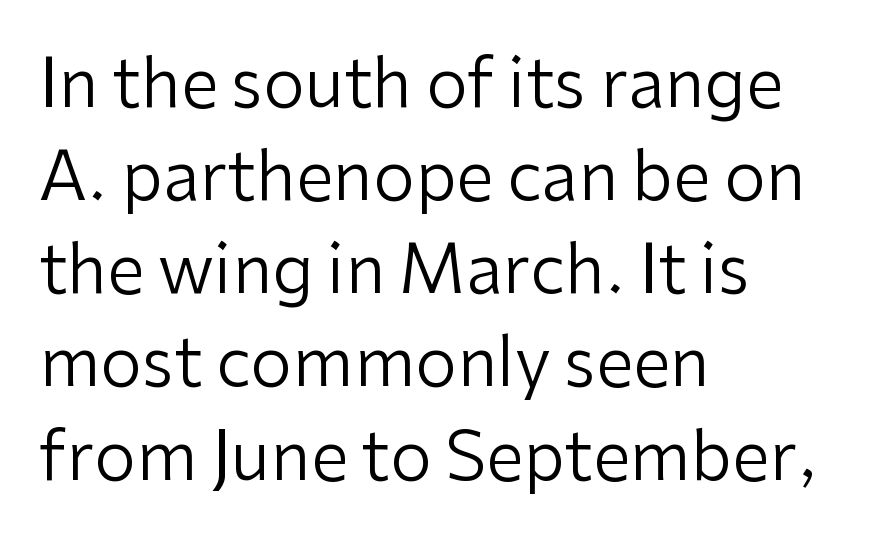
{"serif": "no", "italic": "no", "bold": "no", "weight": "regular", "width": "normal", "stroke_contrast": "low", "x_height": "medium", "monospaced": "no", "underline": "no", "align": "left", "line_spacing": "normal", "line_spacing_ratio": 1.39, "letter_spacing": "normal", "letter_spacing_em": 0.0, "glyph_px": 67}
